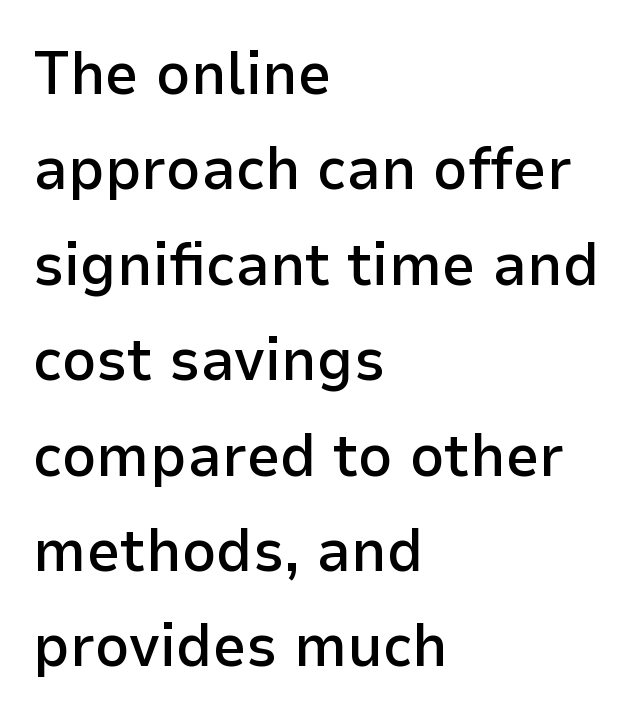
Descenders hang freely into open space. The sample has been set in demibold, a notch under bold. No feet cap the strokes, marking this as sans-serif type. Each letter keeps its own natural width here, so spacing adapts to shape. The letters stand upright; this is a roman face. The passage shown has conventional tracking throughout.
